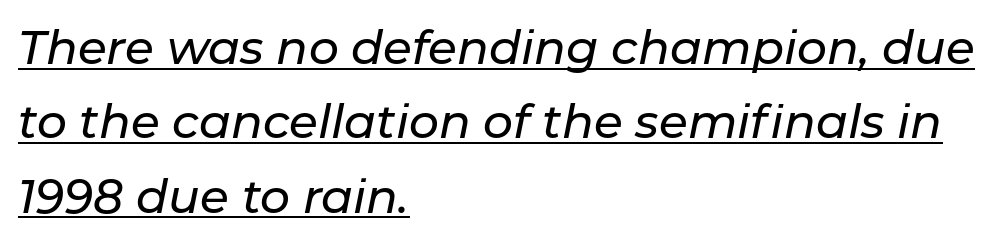
The image shows 47 px text type, italic (leaning right); set left-aligned, normal line spacing (1.58x), normal letter spacing, underlined; low stroke contrast and a medium x-height.
